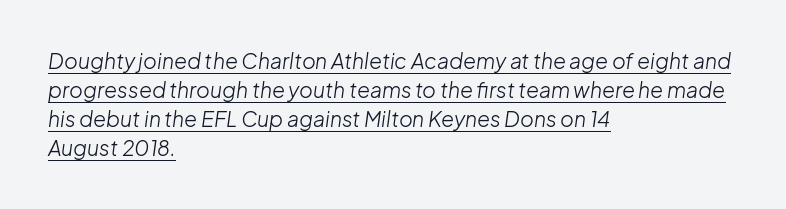
{"italic": "yes", "lean": "right", "slant_degrees": 8, "bold": "no", "underline": "yes", "align": "left", "line_spacing": "normal", "line_spacing_ratio": 1.38, "letter_spacing": "normal", "letter_spacing_em": 0.0, "glyph_px": 21}
